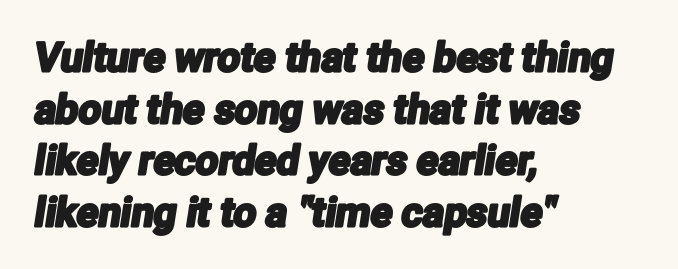
Q: Is the typeface a serif or a sans-serif typeface? A: Sans-serif.
Q: Is the text underlined? A: No.
Q: How is the paragraph aligned? A: Left-aligned.
Q: Is the spacing between letters normal or unusually wide? A: Normal.
Q: Is the spacing between lines tight, normal or loose? A: Normal.
Q: Width (condensed, normal, or wide)? A: Condensed.
Q: Stroke contrast? A: Low.
Q: x-height? A: Medium.
Q: Monospaced? A: No.
